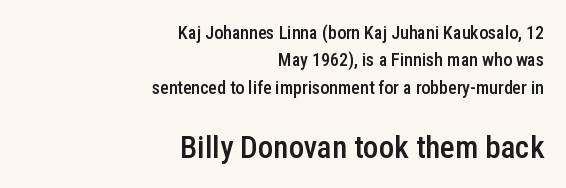
{"serif": "no", "italic": "no", "bold": "semi", "weight": "semibold", "width": "condensed", "stroke_contrast": "low", "x_height": "medium", "monospaced": "no", "underline": "no", "align": "right", "line_spacing": "normal", "line_spacing_ratio": 1.52, "letter_spacing": "normal", "letter_spacing_em": 0.0, "larger_block": "second", "size_ratio": 1.72, "glyph_px": 31}
